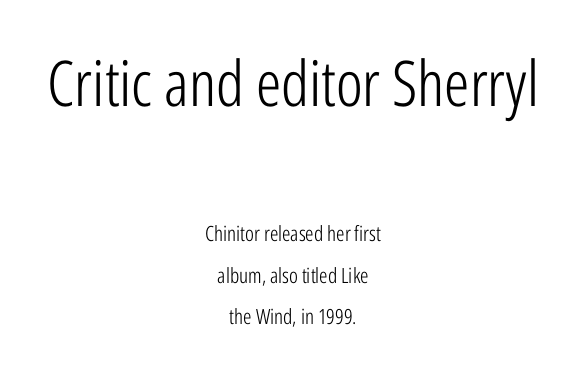
{"serif": "no", "italic": "no", "bold": "no", "weight": "light", "width": "condensed", "stroke_contrast": "low", "x_height": "medium", "monospaced": "no", "underline": "no", "align": "center", "line_spacing": "loose", "line_spacing_ratio": 1.98, "letter_spacing": "normal", "letter_spacing_em": 0.0, "larger_block": "first", "size_ratio": 3.0, "glyph_px": 63}
